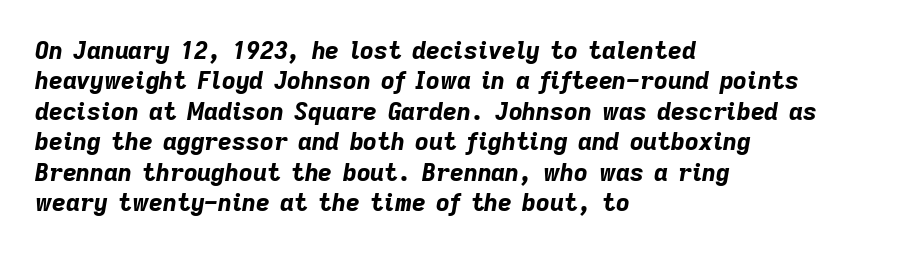
Regular leading. Italic: yes, the glyphs are oblique. Letters rest on an invisible, unmarked baseline. No extra tracking has been applied to these lines.
